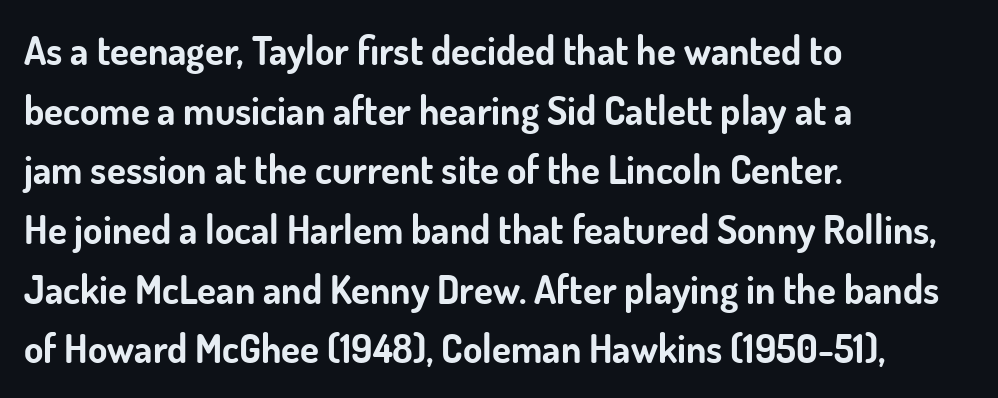
Q: Is the text bold? A: Yes.
Q: Is the text italic (slanted)? A: No, it is upright.
Q: Is the typeface a serif or a sans-serif typeface? A: Sans-serif.
Q: Is the text underlined? A: No.
Q: How is the paragraph aligned? A: Left-aligned.
Q: Is the spacing between letters normal or unusually wide? A: Normal.
Q: Is the spacing between lines tight, normal or loose? A: Normal.
Q: Width (condensed, normal, or wide)? A: Normal.
Q: Stroke contrast? A: Low.
Q: x-height? A: Small.
Q: Monospaced? A: No.
